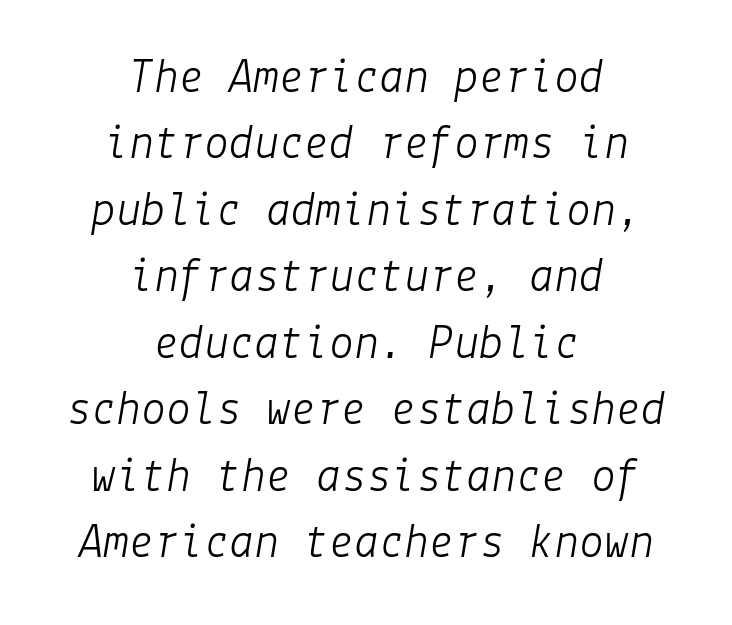
{"italic": "yes", "lean": "right", "slant_degrees": 9, "bold": "no", "weight": "light", "width": "normal", "stroke_contrast": "low", "x_height": "medium", "underline": "no", "align": "center", "line_spacing": "normal", "line_spacing_ratio": 1.33, "letter_spacing": "normal", "letter_spacing_em": 0.0, "glyph_px": 50}
